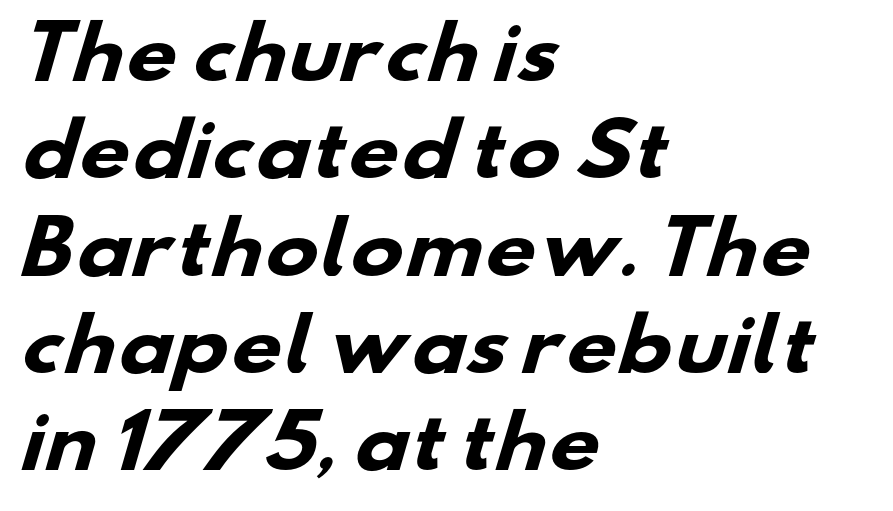
Leading matches the norm, producing a regular column. Notice how thick the strokes are: this is what a full bold looks like. Each letter keeps its own natural width here, so spacing adapts to shape. Horizontal alignment here is leftward, the default for most running prose. A bare baseline throughout the passage.
